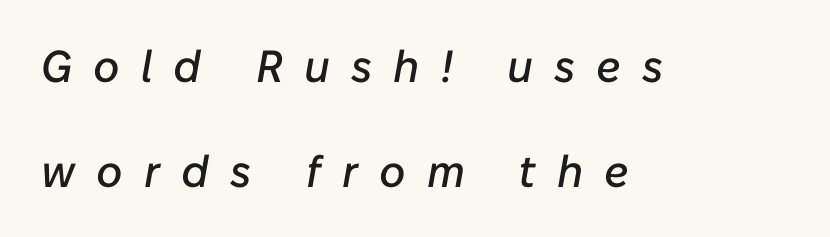
You could only call the tracking loose — the letters float apart. The specimen omits any rule beneath the text block's lines. Style check: oblique. The compositor pushed each line to the left boundary. Vertical spacing — loose.
